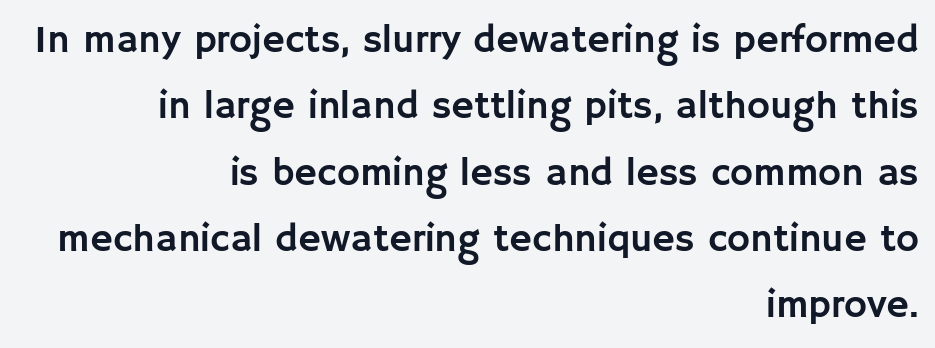
Vertically, the passage feels balanced, rows spaced as you'd expect. Has an underline been added? It has not. The letters advance in unequal steps, a hallmark of proportional type. Rendered with straight, roman letterforms. The passage is arranged like a letterhead date or caption credit — flush right.
